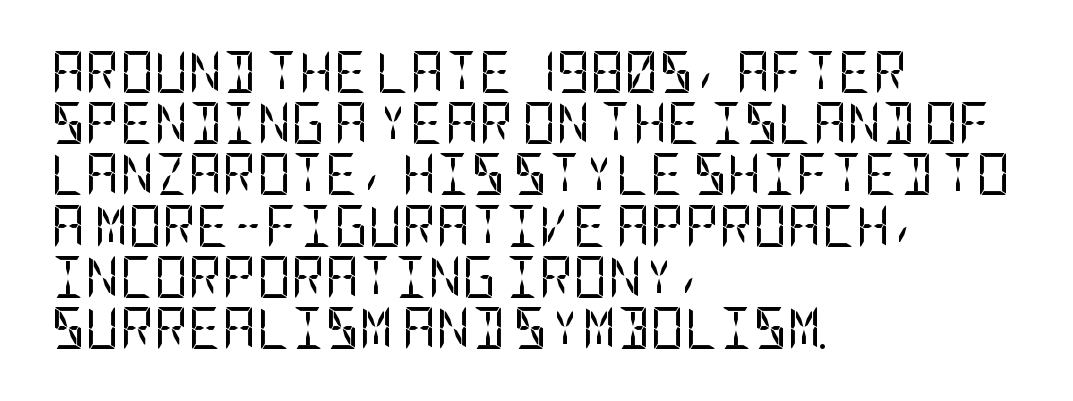
The image shows 42 px regular-weight, condensed sans-serif type, upright; set left-aligned, line spacing 1.22x, normal letter spacing, not underlined; low stroke contrast and a large x-height.
